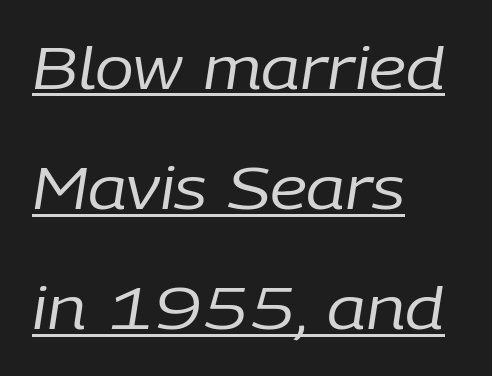
{"italic": "yes", "lean": "right", "slant_degrees": 9, "bold": "no", "weight": "regular", "width": "normal", "stroke_contrast": "low", "x_height": "medium", "monospaced": "no", "underline": "yes", "align": "left", "line_spacing": "loose", "line_spacing_ratio": 2.07, "letter_spacing": "normal", "letter_spacing_em": 0.0, "glyph_px": 58}
